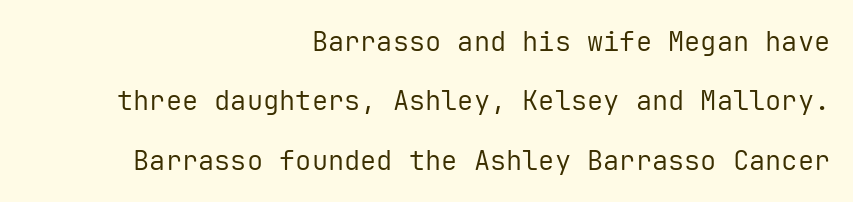
Q: Is the text bold? A: No.
Q: Is the text italic (slanted)? A: No, it is upright.
Q: Is the text underlined? A: No.
Q: How is the paragraph aligned? A: Right-aligned.
Q: Is the spacing between letters normal or unusually wide? A: Normal.
Q: Is the spacing between lines tight, normal or loose? A: Loose.
